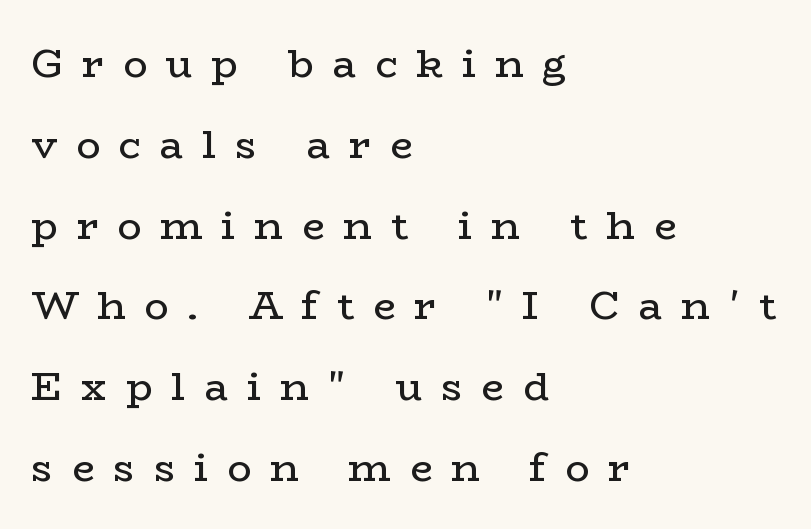
{"serif": "yes", "italic": "no", "bold": "no", "weight": "regular", "width": "wide", "stroke_contrast": "low", "x_height": "medium", "monospaced": "no", "underline": "no", "align": "left", "line_spacing": "loose", "line_spacing_ratio": 2.02, "letter_spacing": "wide", "letter_spacing_em": 0.47, "glyph_px": 40}
